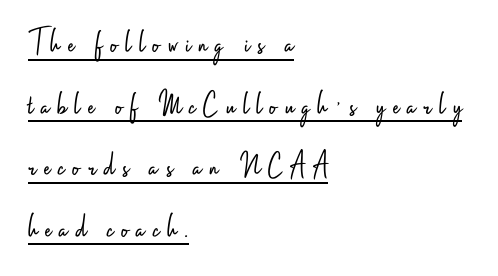
The image shows 34 px light, condensed sans-serif type; set left-aligned, line spacing 1.81x, unusually wide letter spacing (+0.23 em), underlined; low stroke contrast and a small x-height.
